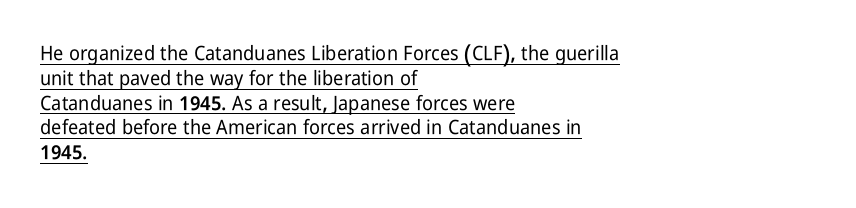
The image shows 20 px text type, upright; set left-aligned, line spacing 1.24x, normal letter spacing, underlined.
